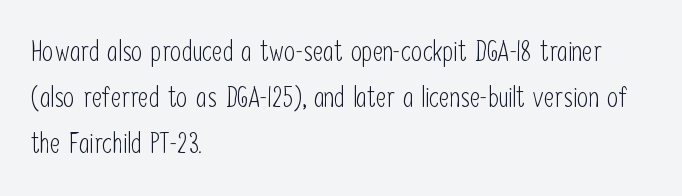
Q: Is the text bold? A: No.
Q: Is the text italic (slanted)? A: No, it is upright.
Q: Is the typeface a serif or a sans-serif typeface? A: Sans-serif.
Q: Is the text underlined? A: No.
Q: How is the paragraph aligned? A: Left-aligned.
Q: Is the spacing between letters normal or unusually wide? A: Normal.
Q: Is the spacing between lines tight, normal or loose? A: Normal.
Q: Width (condensed, normal, or wide)? A: Condensed.
Q: Stroke contrast? A: Low.
Q: x-height? A: Medium.
Q: Monospaced? A: No.
